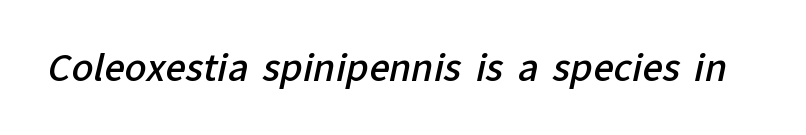
The image shows 36 px semibold sans-serif type; set normal letter spacing, not underlined; low stroke contrast and a medium x-height.
